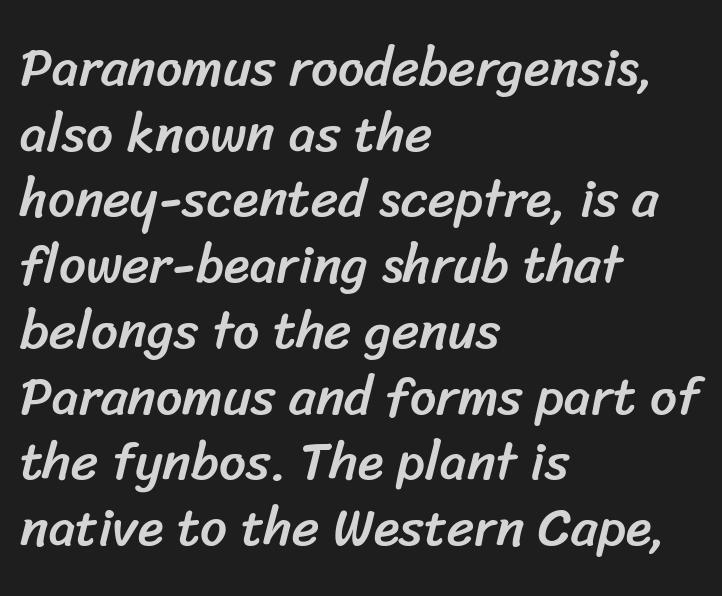
Q: Is the typeface a serif or a sans-serif typeface? A: Sans-serif.
Q: Is the text underlined? A: No.
Q: How is the paragraph aligned? A: Left-aligned.
Q: Is the spacing between letters normal or unusually wide? A: Normal.
Q: Width (condensed, normal, or wide)? A: Normal.
Q: Stroke contrast? A: Low.
Q: x-height? A: Medium.
Q: Monospaced? A: No.
